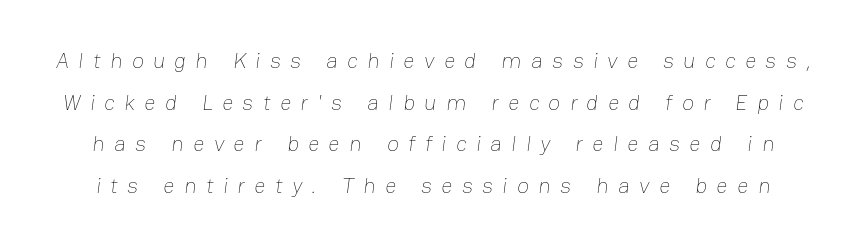
The specimen omits any rule beneath the text block's lines. This is not heavy type; no bold has been used. Tracking value appears strongly positive — letters spread wide.
